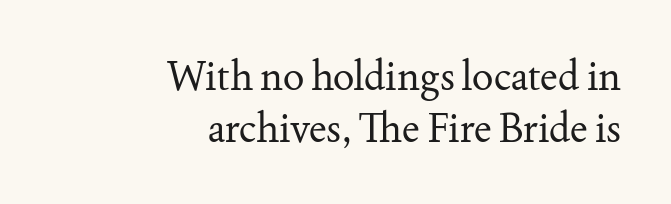
{"serif": "yes", "italic": "no", "bold": "no", "weight": "regular", "width": "normal", "stroke_contrast": "medium", "x_height": "small", "monospaced": "no", "underline": "no", "align": "right", "line_spacing": "normal", "line_spacing_ratio": 1.3, "letter_spacing": "normal", "letter_spacing_em": 0.0, "glyph_px": 40}
